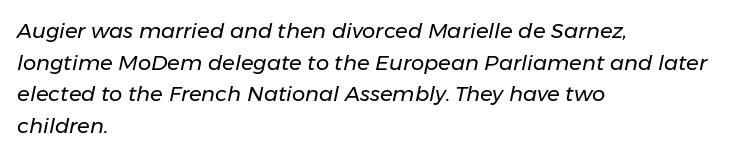
{"italic": "yes", "lean": "right", "slant_degrees": 11, "bold": "no", "underline": "no", "align": "left", "line_spacing": "normal", "line_spacing_ratio": 1.51, "letter_spacing": "normal", "letter_spacing_em": 0.0, "glyph_px": 21}
